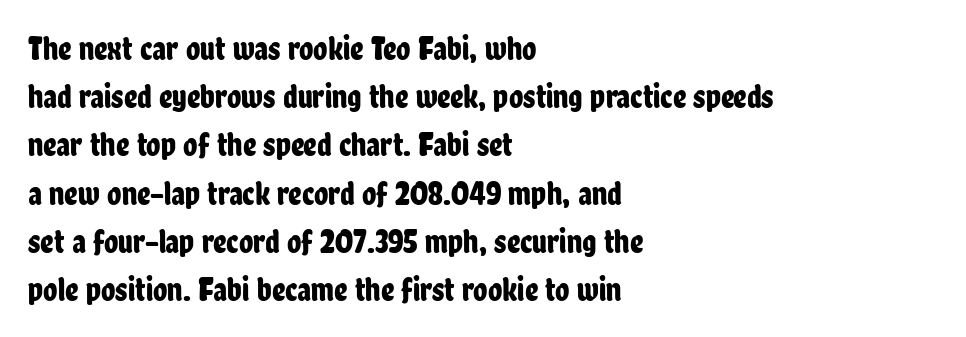
{"serif": "no", "italic": "no", "width": "condensed", "stroke_contrast": "low", "x_height": "medium", "monospaced": "no", "underline": "no", "align": "left", "line_spacing": "normal", "line_spacing_ratio": 1.46, "letter_spacing": "normal", "letter_spacing_em": 0.0, "glyph_px": 33}
